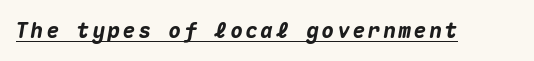
The image shows 21 px bold type, italic (leaning right); set underlined.
